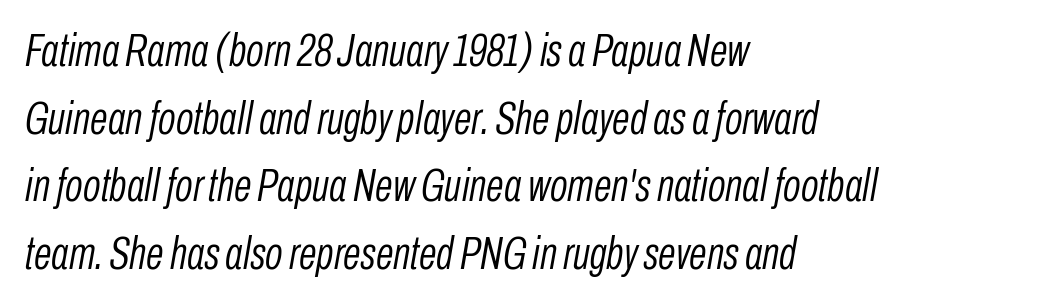
Compared with a typical body face, this is equally light or lighter still. Lines of text with bare space underneath. Characters follow at the spacing the type designer built in. The rendering uses natural spacing where letterforms have individual widths. Visually the block forms a straight wall on the left and a jagged coastline on the right.
